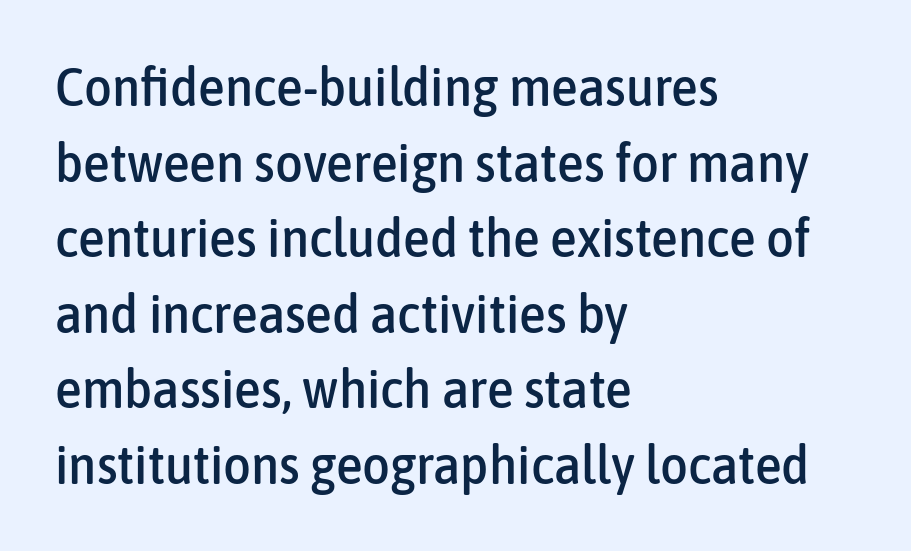
Honestly, the letter spacing is just normal — you wouldn't notice it. This is roman type, the default non-slanted kind. The letters advance in unequal steps, a hallmark of proportional type. The text was rendered using a sans face with plain stroke endings.
